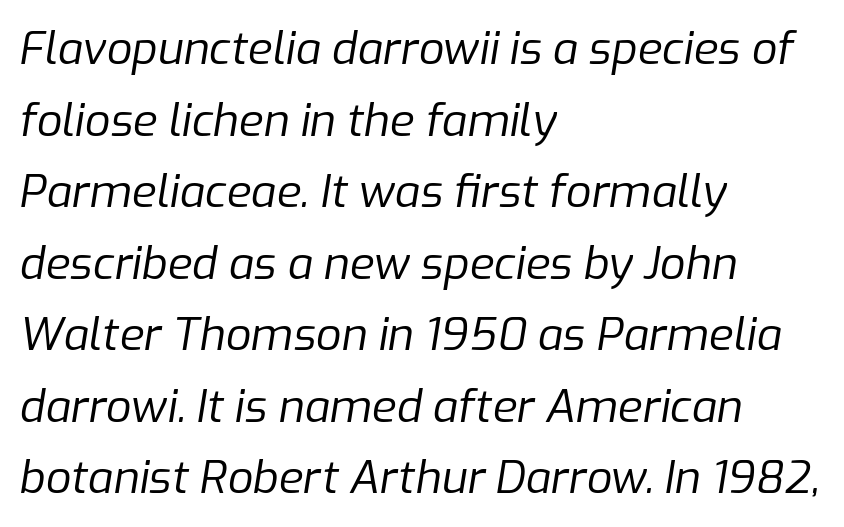
{"italic": "yes", "lean": "right", "slant_degrees": 9, "bold": "no", "weight": "regular", "width": "normal", "stroke_contrast": "low", "x_height": "medium", "monospaced": "no", "underline": "no", "align": "left", "line_spacing": "normal", "line_spacing_ratio": 1.59, "letter_spacing": "normal", "letter_spacing_em": 0.0, "glyph_px": 45}
